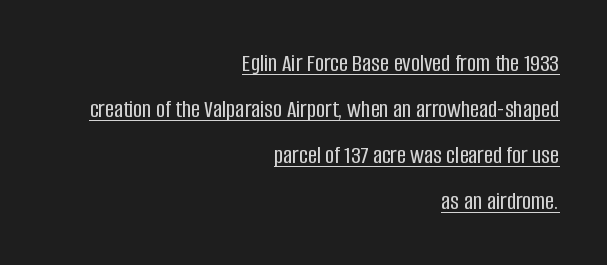
Q: Is the text italic (slanted)? A: No, it is upright.
Q: Is the text underlined? A: Yes.
Q: How is the paragraph aligned? A: Right-aligned.
Q: Is the spacing between letters normal or unusually wide? A: Normal.
